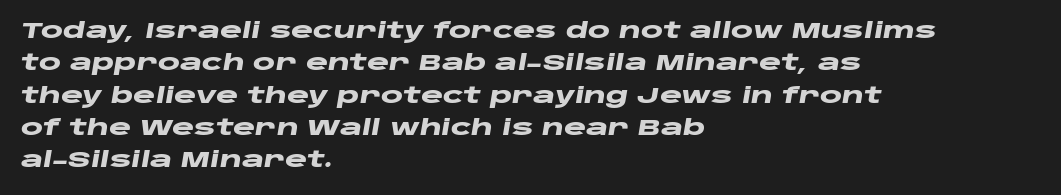
{"italic": "yes", "lean": "right", "slant_degrees": 10, "bold": "yes", "underline": "no", "align": "left", "line_spacing": "normal", "line_spacing_ratio": 1.54, "letter_spacing": "normal", "letter_spacing_em": 0.0, "glyph_px": 21}
